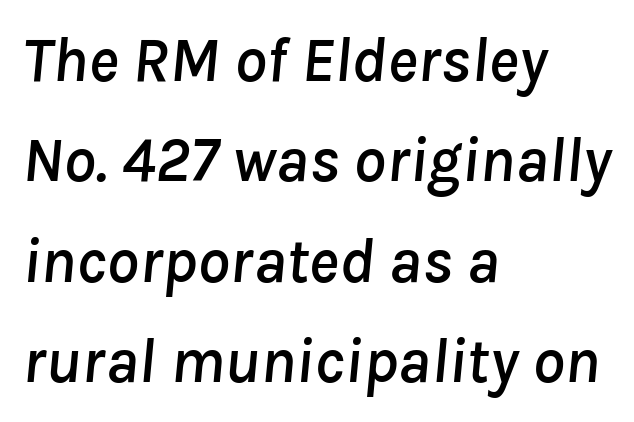
Tall strokes in this sample are angled rather than plumb. One glance says typical: line gaps are just what's usual. Does extra space separate the letters? No, they use regular spacing. Horizontal alignment here is leftward, the default for most running prose.
